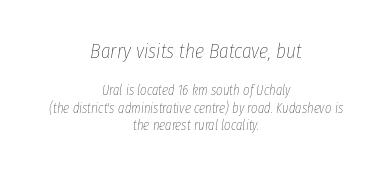
{"italic": "yes", "lean": "right", "slant_degrees": 8, "bold": "no", "underline": "no", "align": "center", "line_spacing": "normal", "line_spacing_ratio": 1.25, "letter_spacing": "normal", "letter_spacing_em": 0.0, "larger_block": "first", "size_ratio": 1.5, "glyph_px": 21}
